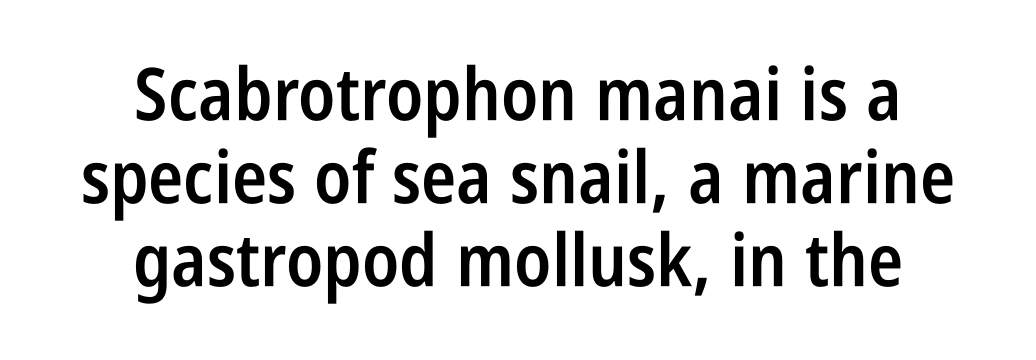
Notice how the passage keeps no hard edge, just a central spine. Letter spacing: default. Honestly, the rows look squashed on top of each other. The face used here is proportionally spaced, like ordinary book or web type.
